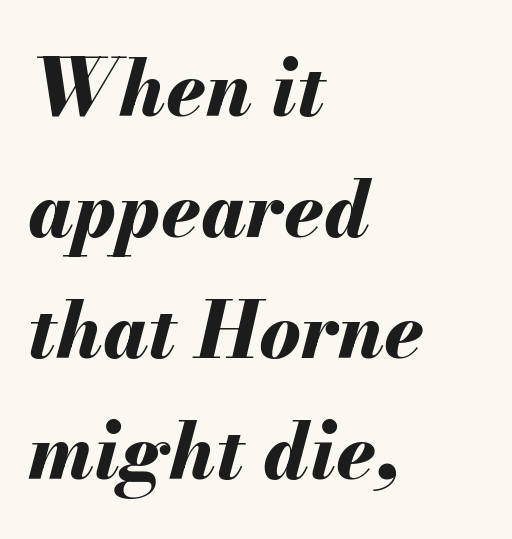
Q: Is the text bold? A: Yes.
Q: Is the text italic (slanted)? A: Yes, it leans right by about 13 degrees.
Q: Is the text underlined? A: No.
Q: How is the paragraph aligned? A: Left-aligned.
Q: Is the spacing between letters normal or unusually wide? A: Normal.
Q: Is the spacing between lines tight, normal or loose? A: Normal.
Q: Width (condensed, normal, or wide)? A: Normal.
Q: Stroke contrast? A: Medium.
Q: x-height? A: Small.
Q: Monospaced? A: No.
